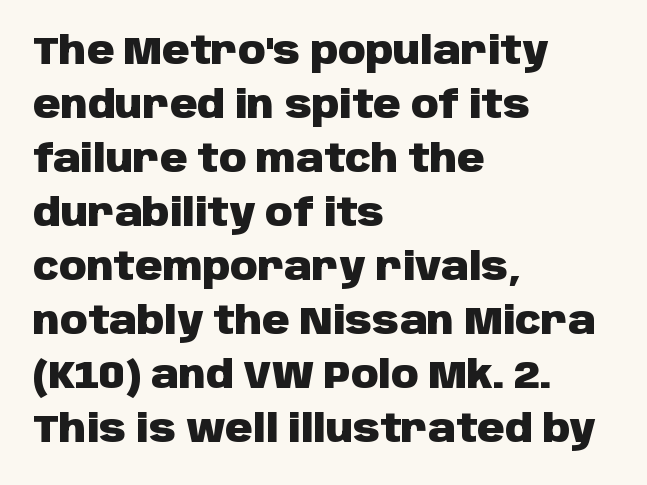
Q: Is the text bold? A: Yes.
Q: Is the text italic (slanted)? A: No, it is upright.
Q: Is the typeface a serif or a sans-serif typeface? A: Sans-serif.
Q: Is the text underlined? A: No.
Q: How is the paragraph aligned? A: Left-aligned.
Q: Is the spacing between letters normal or unusually wide? A: Normal.
Q: Is the spacing between lines tight, normal or loose? A: Normal.
Q: Width (condensed, normal, or wide)? A: Normal.
Q: Stroke contrast? A: Low.
Q: x-height? A: Large.
Q: Monospaced? A: No.
